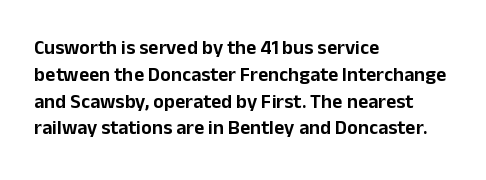
Q: Is the text italic (slanted)? A: No, it is upright.
Q: Is the text underlined? A: No.
Q: How is the paragraph aligned? A: Left-aligned.
Q: Is the spacing between letters normal or unusually wide? A: Normal.
Q: Is the spacing between lines tight, normal or loose? A: Normal.
